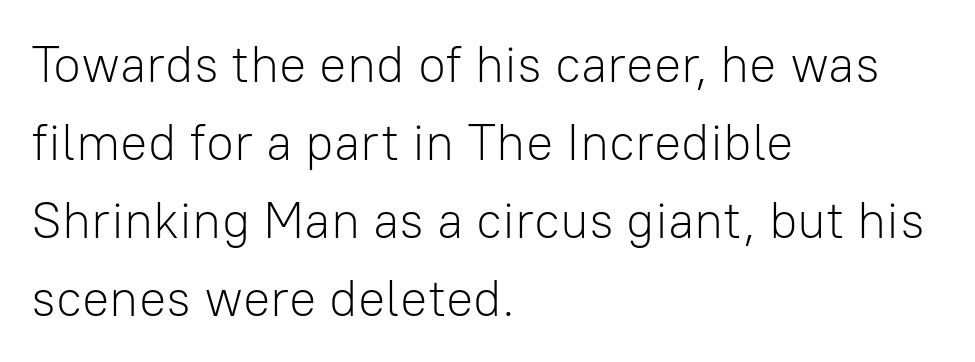
Each letter's strokes conclude bluntly, with no projecting serifs. Successive baselines arrive at the customary interval. The gaps between neighbouring characters are ordinary and unremarkable. Alignment: flush left.
